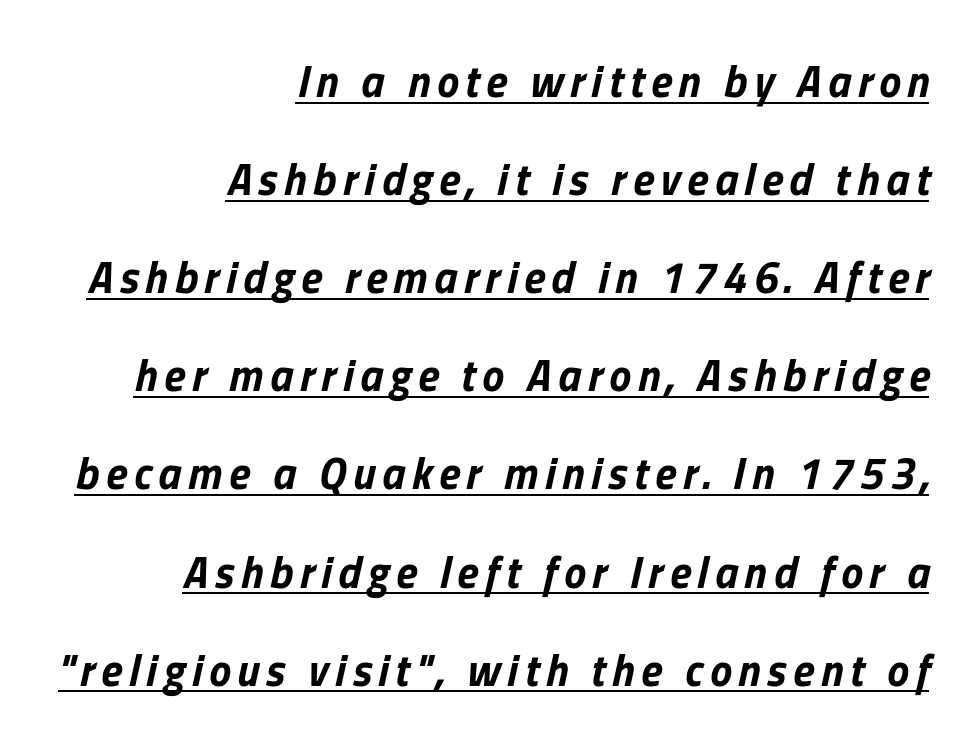
{"italic": "yes", "lean": "right", "slant_degrees": 13, "bold": "yes", "weight": "bold", "width": "normal", "stroke_contrast": "low", "x_height": "medium", "monospaced": "no", "underline": "yes", "align": "right", "line_spacing": "loose", "line_spacing_ratio": 2.23, "glyph_px": 44}
